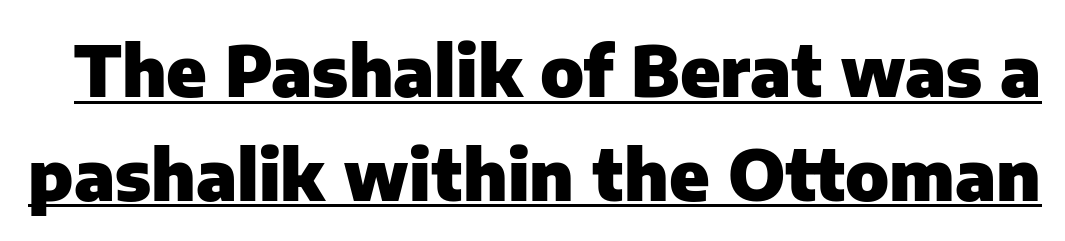
Emphasis is given by a line drawn under the lettering. Font category for this specimen: sans-serif. The strokes are fattened all the way to bold. Proportional: the letters do not fall into vertical columns. The space between consecutive lines is moderate. The letters sit at their default tracking, neither squeezed nor spread.
